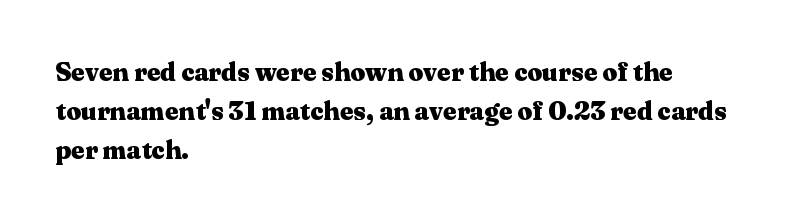
Q: Is the text bold? A: Yes.
Q: Is the text italic (slanted)? A: No, it is upright.
Q: Is the text underlined? A: No.
Q: How is the paragraph aligned? A: Left-aligned.
Q: Is the spacing between letters normal or unusually wide? A: Normal.
Q: Is the spacing between lines tight, normal or loose? A: Normal.
